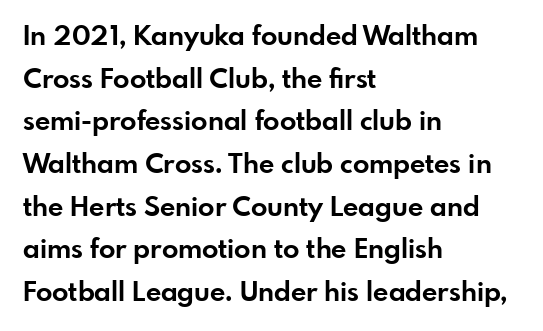
Typesetter's note: full bold, strokes at maximum text heaviness. Compared with typical paragraphs, the rows here are spaced about the same. Layout note: lines flush left. The passage shown is not underscored anywhere.
